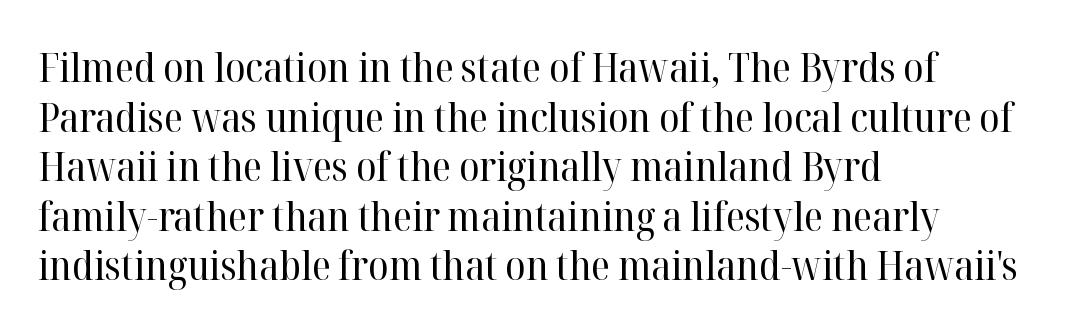
Q: Is the text bold? A: No.
Q: Is the text italic (slanted)? A: No, it is upright.
Q: Is the typeface a serif or a sans-serif typeface? A: Serif.
Q: Is the text underlined? A: No.
Q: How is the paragraph aligned? A: Left-aligned.
Q: Is the spacing between letters normal or unusually wide? A: Normal.
Q: Width (condensed, normal, or wide)? A: Normal.
Q: Stroke contrast? A: High.
Q: x-height? A: Medium.
Q: Monospaced? A: No.
